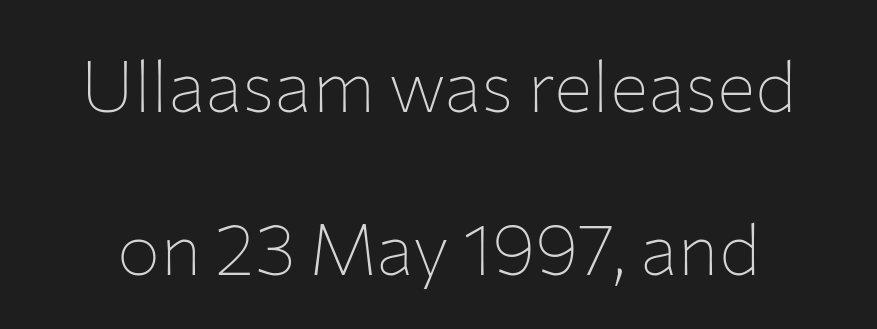
The passage shown is typed in a proportional face where columns would drift. Notice the wide empty band between every row — that's loose leading. Vertical stems look standard width or narrower in stroke. No extra tracking has been applied to these lines. Typographically, this falls in the sans-serif category.
